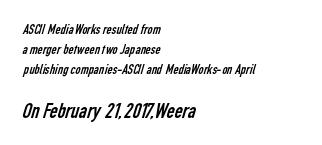
{"bold": "no", "underline": "no", "align": "left", "line_spacing": "normal", "line_spacing_ratio": 1.43, "letter_spacing": "normal", "letter_spacing_em": 0.0, "larger_block": "second", "size_ratio": 1.57, "glyph_px": 22}
